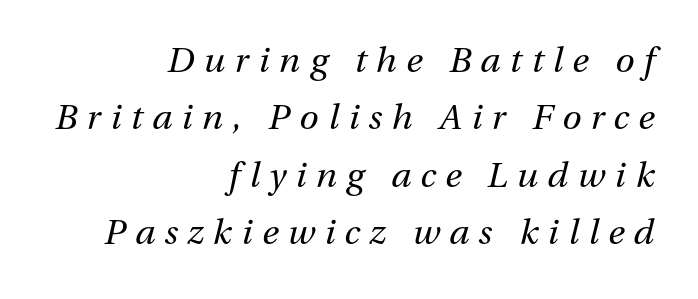
These lines are rendered in a variable-pitch font. Tracking here is generous; glyphs stand well apart from one another. In CSS terms this would be text-align: right. The specimen reads as italic at a glance. The space beneath each line is pristine and unruled.
